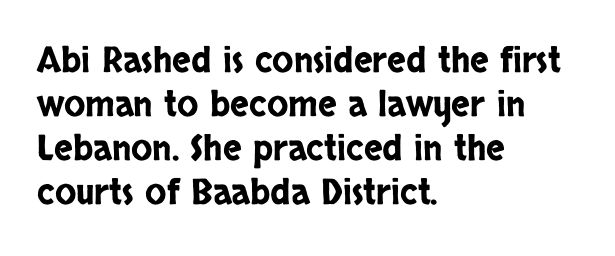
Q: Is the text italic (slanted)? A: No, it is upright.
Q: Is the typeface a serif or a sans-serif typeface? A: Sans-serif.
Q: Is the text underlined? A: No.
Q: How is the paragraph aligned? A: Left-aligned.
Q: Is the spacing between letters normal or unusually wide? A: Normal.
Q: Is the spacing between lines tight, normal or loose? A: Normal.
Q: Width (condensed, normal, or wide)? A: Condensed.
Q: Stroke contrast? A: Low.
Q: x-height? A: Large.
Q: Monospaced? A: No.
